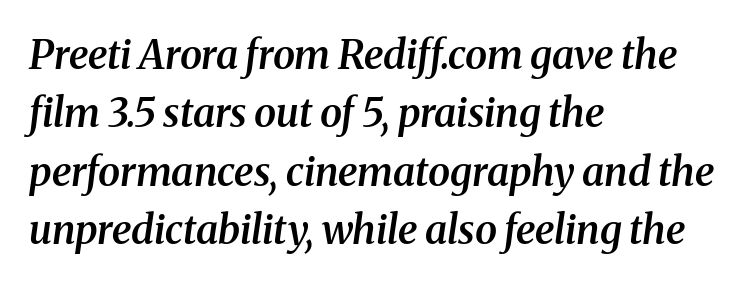
{"serif": "yes", "italic": "yes", "lean": "right", "slant_degrees": 8, "bold": "semi", "weight": "semibold", "width": "normal", "stroke_contrast": "medium", "x_height": "medium", "monospaced": "no", "underline": "no", "align": "left", "line_spacing": "normal", "line_spacing_ratio": 1.46, "letter_spacing": "normal", "letter_spacing_em": 0.0, "glyph_px": 40}
